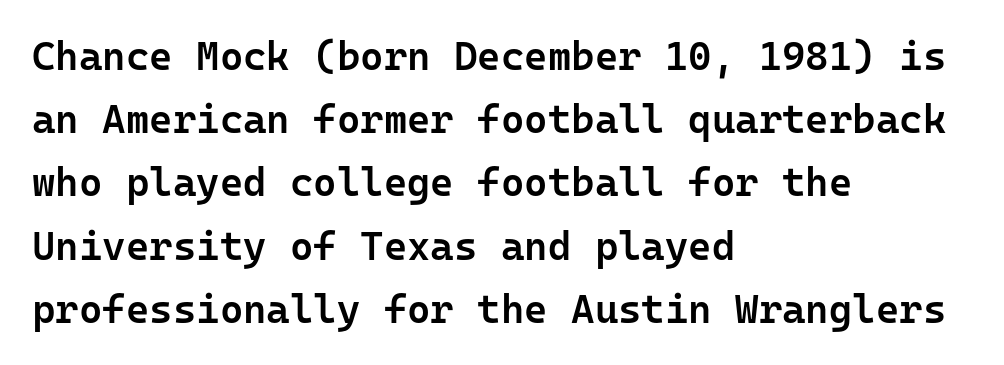
This is the regular roman posture of the typeface. Here the designer chose a console-style face with uniform glyph widths. Classification — sans serif. Quick note: interline space is typical. Spacing between characters is what you'd get straight out of the box. Short and long lines alike share a common starting point at left.
